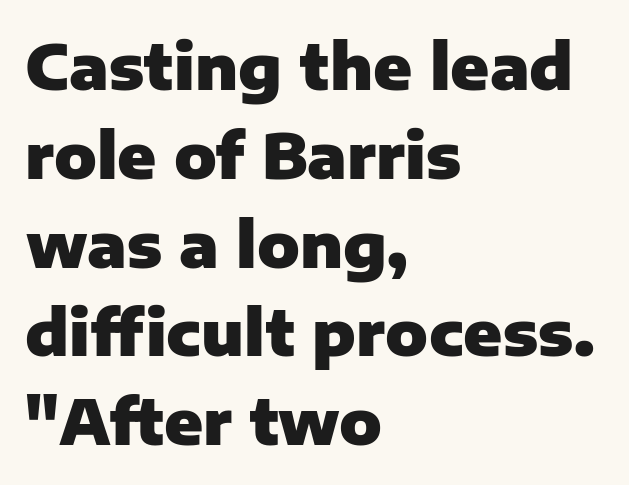
The image shows 63 px heavy sans-serif type, upright; set left-aligned, normal line spacing (1.41x), normal letter spacing, not underlined; low stroke contrast and a medium x-height.
